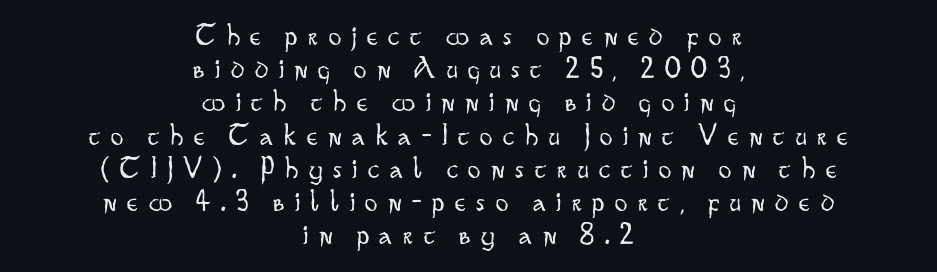
{"serif": "no", "italic": "no", "bold": "no", "weight": "light", "width": "condensed", "stroke_contrast": "low", "x_height": "small", "monospaced": "no", "underline": "no", "align": "center", "line_spacing": "tight", "line_spacing_ratio": 1.07, "letter_spacing": "wide", "letter_spacing_em": 0.35, "glyph_px": 31}
